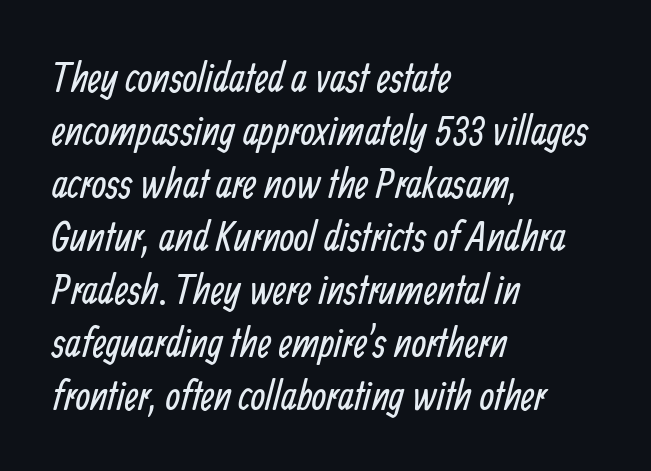
This reads as an unemphasized weight, regular at the heaviest. The baseline area is clear. The tracking reads as untouched default to a designer's eye. A sans-serif font was chosen for this passage. These lines are rendered in a variable-pitch font. Does the leading feel generous? No, just average.
